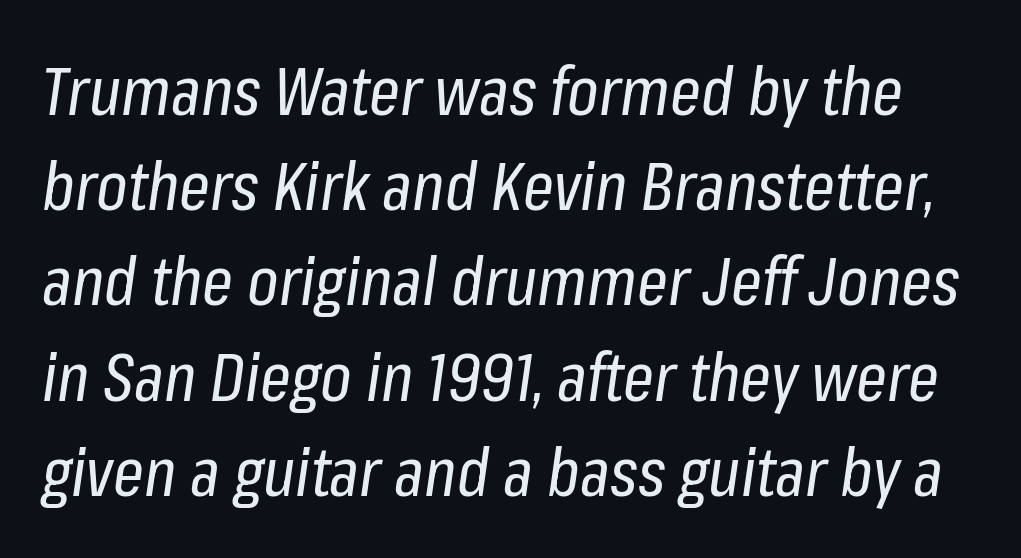
{"italic": "yes", "lean": "right", "slant_degrees": 8, "bold": "no", "weight": "regular", "width": "condensed", "stroke_contrast": "low", "x_height": "medium", "monospaced": "no", "underline": "no", "line_spacing": "normal", "line_spacing_ratio": 1.4, "letter_spacing": "normal", "letter_spacing_em": 0.0, "glyph_px": 68}
